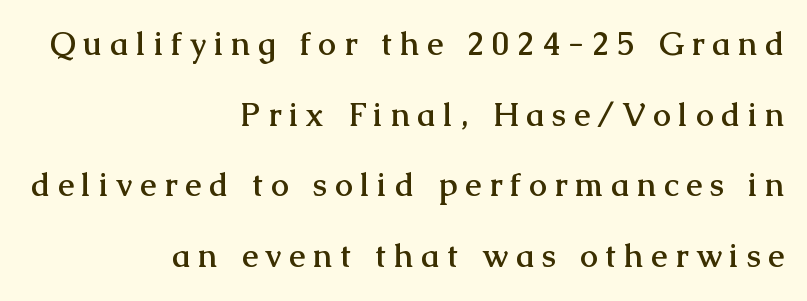
Leftover space on each line is placed entirely before the opening word. Tall strokes in this sample are plumb rather than angled. Pretty heavy lettering here — definitely bold. Just letters on the line, the space beneath them empty. Look at the bottom of the vertical strokes: they flare into serifs here.
